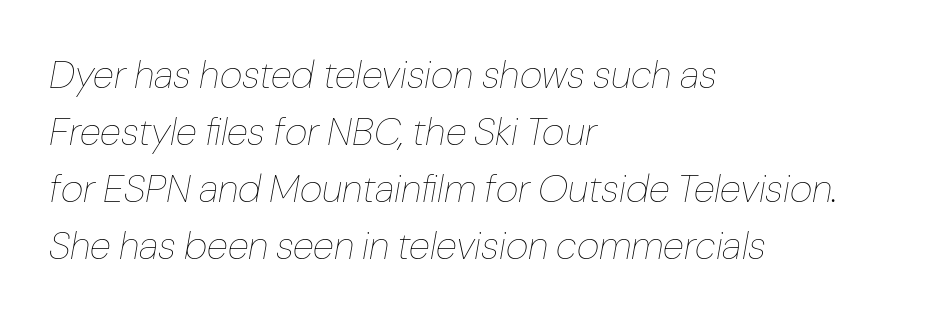
The image shows 39 px thin type, italic (leaning right); set left-aligned, normal line spacing (1.46x), normal letter spacing, not underlined; low stroke contrast and a medium x-height.
